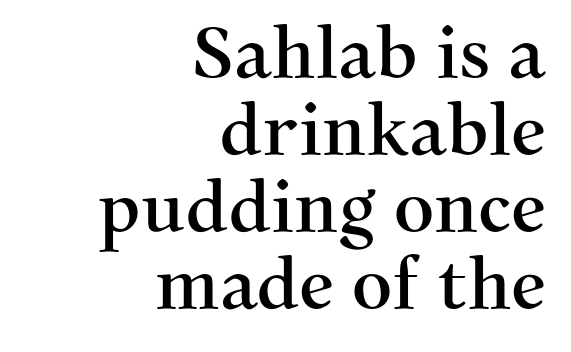
{"serif": "yes", "italic": "no", "width": "normal", "stroke_contrast": "medium", "x_height": "medium", "monospaced": "no", "underline": "no", "align": "right", "line_spacing": "tight", "line_spacing_ratio": 1.1, "letter_spacing": "normal", "letter_spacing_em": 0.0, "glyph_px": 70}
